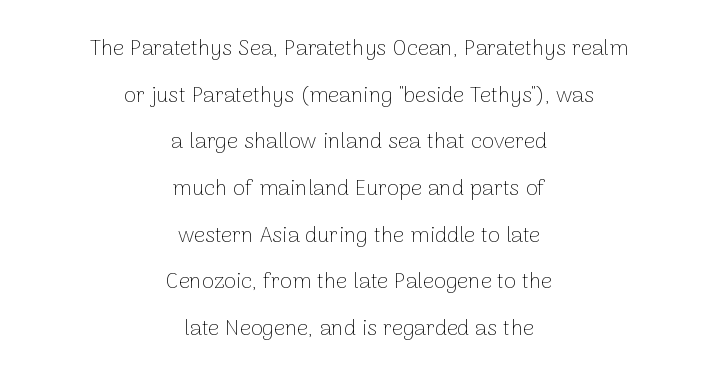
{"italic": "no", "bold": "no", "underline": "no", "align": "center", "line_spacing": "loose", "line_spacing_ratio": 2.12, "letter_spacing": "normal", "letter_spacing_em": 0.0, "glyph_px": 22}
